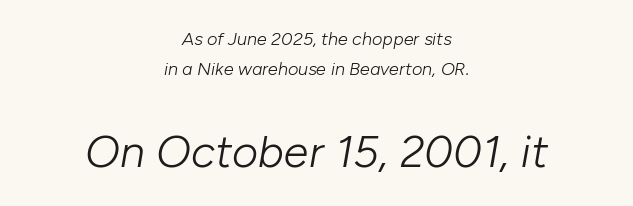
Q: Is the text bold? A: No.
Q: Is the text italic (slanted)? A: Yes, it leans right by about 10 degrees.
Q: Is the text underlined? A: No.
Q: How is the paragraph aligned? A: Centered.
Q: Is the spacing between letters normal or unusually wide? A: Normal.
Q: Is the spacing between lines tight, normal or loose? A: Normal.
Q: Which block of text is set in a larger size, the first (top) or the second (bottom)? A: The second (bottom) one.
Q: Width (condensed, normal, or wide)? A: Normal.
Q: Stroke contrast? A: Low.
Q: x-height? A: Medium.
Q: Monospaced? A: No.
